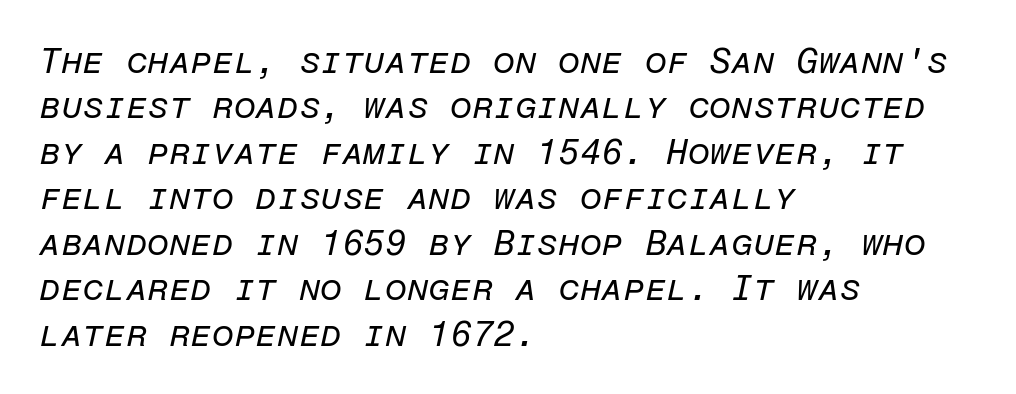
The image shows 35 px regular-weight type, italic (leaning right), monospaced; set left-aligned, normal line spacing (1.3x), normal letter spacing, not underlined; low stroke contrast and a medium x-height.
